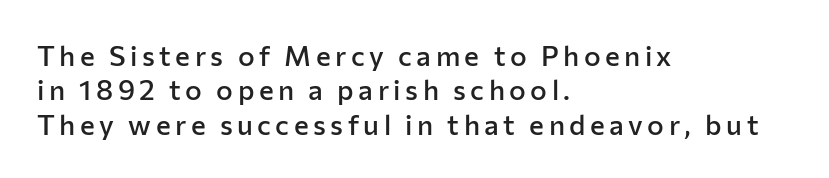
The image shows 28 px semibold sans-serif type, upright; set left-aligned, line spacing 1.23x, not underlined; low stroke contrast and a medium x-height.
